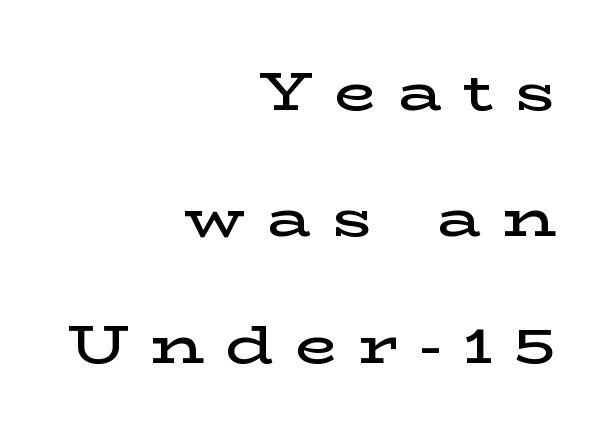
Q: Is the text bold? A: Semi-bold.
Q: Is the text italic (slanted)? A: No, it is upright.
Q: Is the typeface a serif or a sans-serif typeface? A: Serif.
Q: Is the text underlined? A: No.
Q: How is the paragraph aligned? A: Right-aligned.
Q: Is the spacing between letters normal or unusually wide? A: Unusually wide.
Q: Is the spacing between lines tight, normal or loose? A: Loose.
Q: Width (condensed, normal, or wide)? A: Wide.
Q: Stroke contrast? A: Low.
Q: x-height? A: Medium.
Q: Monospaced? A: No.
